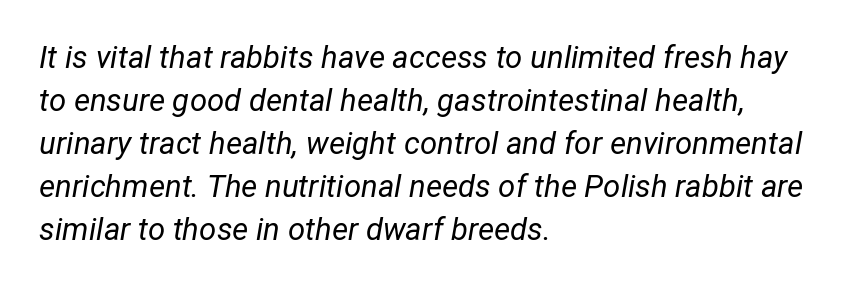
Q: Is the text bold? A: No.
Q: Is the text italic (slanted)? A: Yes, it leans right by about 12 degrees.
Q: Is the text underlined? A: No.
Q: How is the paragraph aligned? A: Left-aligned.
Q: Is the spacing between letters normal or unusually wide? A: Normal.
Q: Is the spacing between lines tight, normal or loose? A: Normal.
Q: Width (condensed, normal, or wide)? A: Normal.
Q: Stroke contrast? A: Low.
Q: x-height? A: Medium.
Q: Monospaced? A: No.
